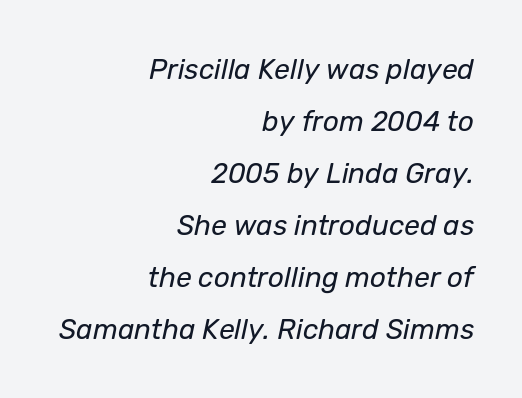
The image shows 28 px regular-weight type, italic (leaning right); set right-aligned, line spacing 1.86x, normal letter spacing, not underlined; low stroke contrast and a medium x-height.
